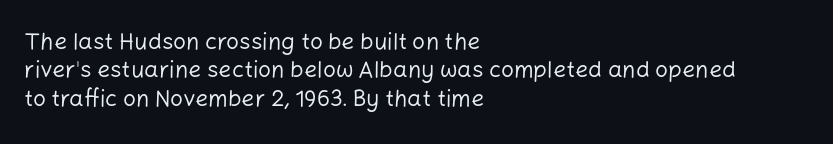
Q: Is the text bold? A: No.
Q: Is the text italic (slanted)? A: No, it is upright.
Q: Is the text underlined? A: No.
Q: How is the paragraph aligned? A: Left-aligned.
Q: Is the spacing between letters normal or unusually wide? A: Normal.
